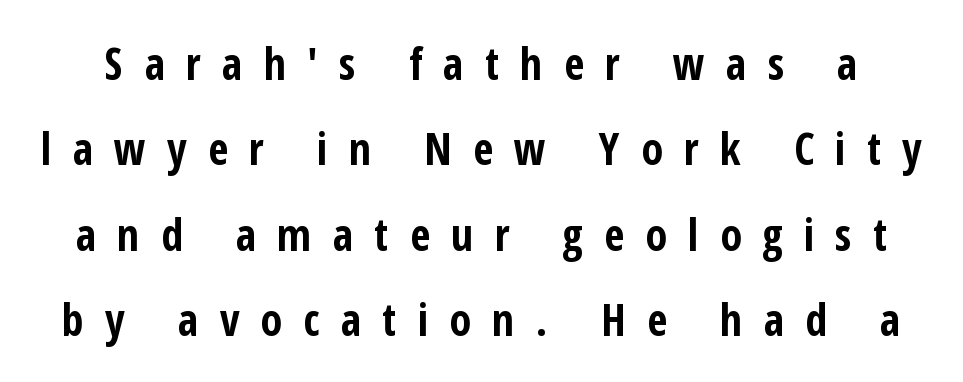
The letterforms stand isolated, each surrounded by extra space. Note: no serifs on the glyphs. These lines are rendered in a variable-pitch font. One glance says open: line gaps are wider than usual. Every stem runs plumb, perpendicular to the baseline. Words float on clear page, feet unadorned.
